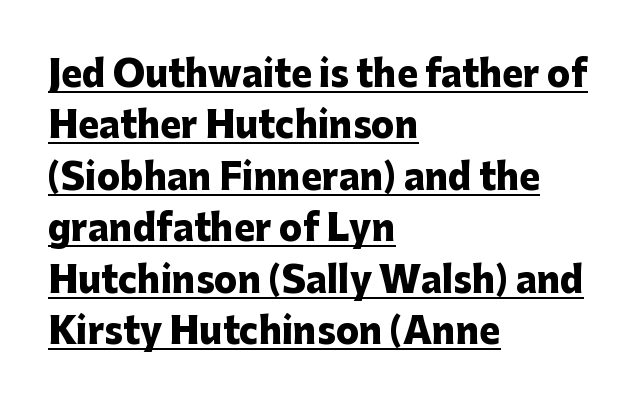
Chunky letters — that's bold for sure. Font category for this specimen: sans-serif. The horizontal fit of the characters is conventional and even. Spacing verdict: proportional, widths tailored to each character.
